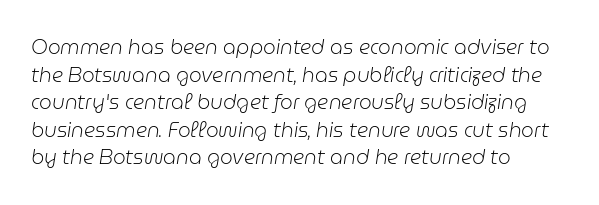
A normal amount of white space separates one row of letters from the next. These glyphs show unthickened strokes, regular width or finer. The tracking reads as untouched default to a designer's eye. The lettering tilts uniformly, giving the passage an italic look. Glance below the letters and you will spot only blank space.
